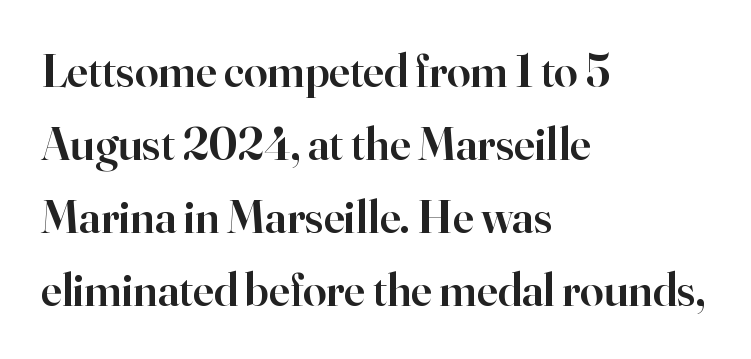
Clear beneath every line of the passage. Varying glyph widths throughout — classic text-font behaviour. Alignment: flush left. Honestly, the row spacing looks completely unremarkable. These lines carry some extra weight — a demibold, not a full bold.
